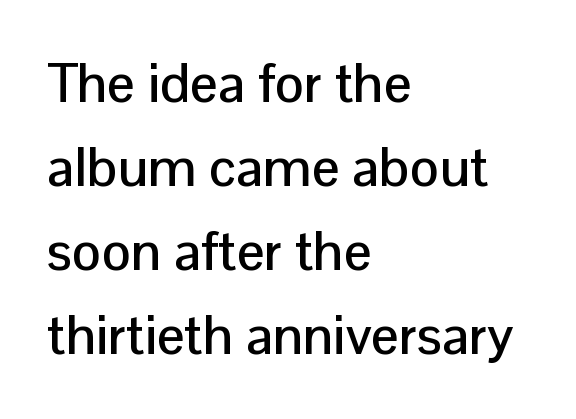
Q: Is the text italic (slanted)? A: No, it is upright.
Q: Is the typeface a serif or a sans-serif typeface? A: Sans-serif.
Q: Is the text underlined? A: No.
Q: How is the paragraph aligned? A: Left-aligned.
Q: Is the spacing between letters normal or unusually wide? A: Normal.
Q: Is the spacing between lines tight, normal or loose? A: Normal.
Q: Width (condensed, normal, or wide)? A: Normal.
Q: Stroke contrast? A: Low.
Q: x-height? A: Medium.
Q: Monospaced? A: No.
